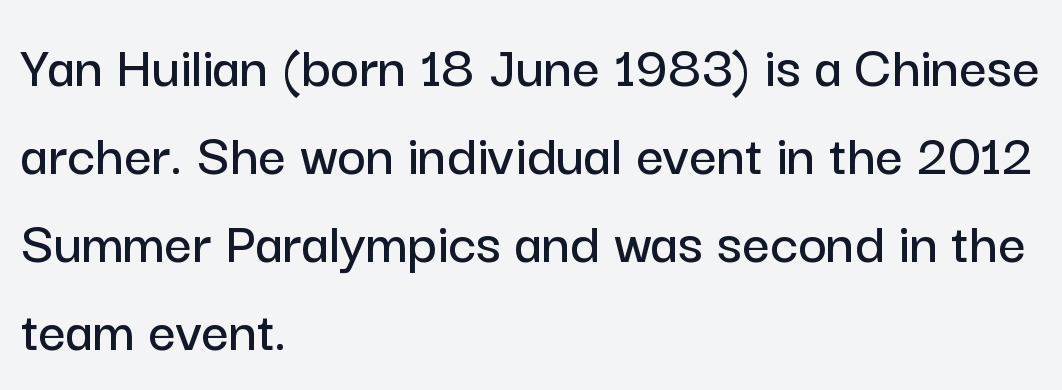
{"serif": "no", "italic": "no", "width": "normal", "stroke_contrast": "low", "x_height": "medium", "monospaced": "no", "underline": "no", "align": "left", "line_spacing": "normal", "line_spacing_ratio": 1.44, "letter_spacing": "normal", "letter_spacing_em": 0.0, "glyph_px": 61}
